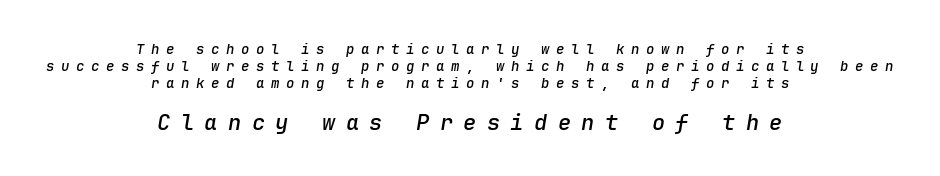
Q: Is the text bold? A: Semi-bold.
Q: Is the text italic (slanted)? A: Yes, it leans right by about 9 degrees.
Q: Is the text underlined? A: No.
Q: How is the paragraph aligned? A: Centered.
Q: Is the spacing between letters normal or unusually wide? A: Unusually wide.
Q: Which block of text is set in a larger size, the first (top) or the second (bottom)? A: The second (bottom) one.
